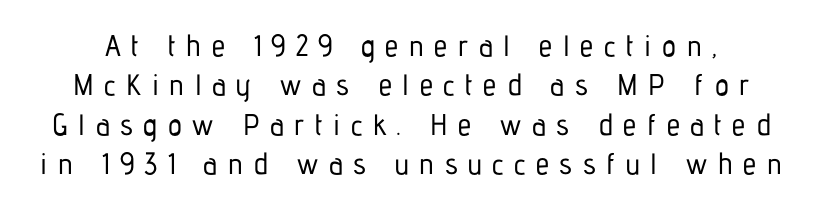
Quick note: not italic, upright. Vertically, the passage feels balanced, rows spaced as you'd expect. Proportional: the letters do not fall into vertical columns. Check where the strokes stop: nothing finishes them off — pure sans. The tracking reads as deliberately expanded to a designer's eye.
